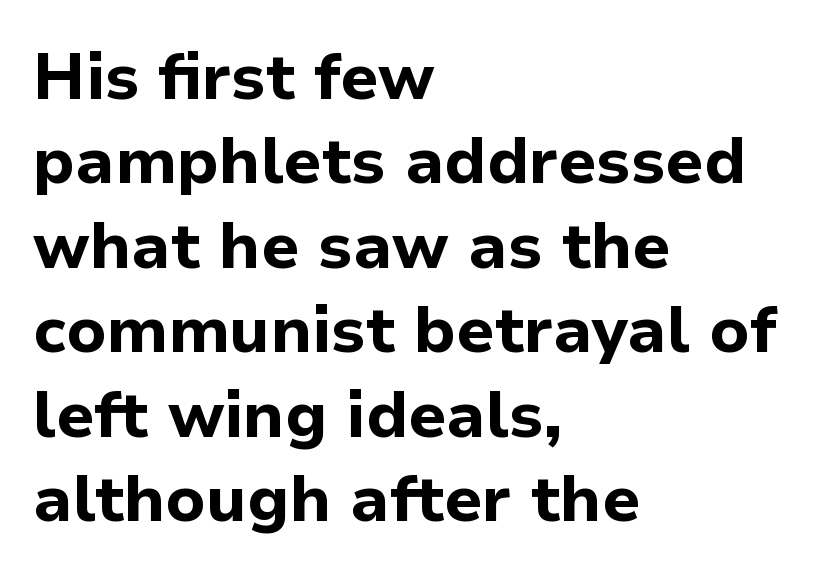
Q: Is the text bold? A: Yes.
Q: Is the text italic (slanted)? A: No, it is upright.
Q: Is the typeface a serif or a sans-serif typeface? A: Sans-serif.
Q: Is the text underlined? A: No.
Q: How is the paragraph aligned? A: Left-aligned.
Q: Is the spacing between letters normal or unusually wide? A: Normal.
Q: Is the spacing between lines tight, normal or loose? A: Normal.
Q: Width (condensed, normal, or wide)? A: Normal.
Q: Stroke contrast? A: Low.
Q: x-height? A: Medium.
Q: Monospaced? A: No.
